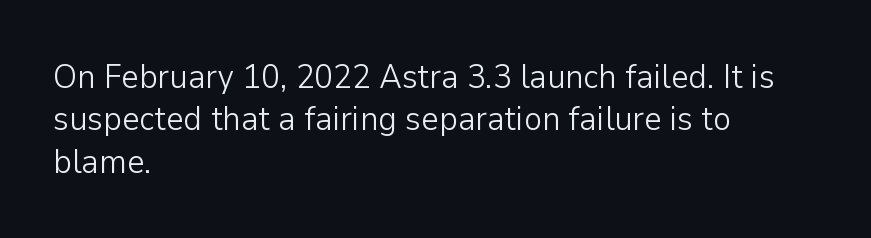
{"serif": "no", "italic": "no", "bold": "no", "weight": "light", "width": "normal", "stroke_contrast": "low", "x_height": "medium", "monospaced": "no", "underline": "no", "align": "left", "line_spacing": "normal", "line_spacing_ratio": 1.25, "letter_spacing": "normal", "letter_spacing_em": 0.0, "glyph_px": 34}
